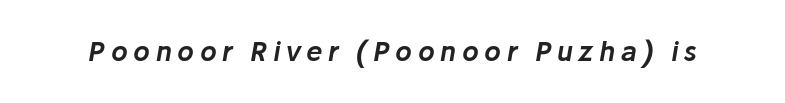
{"italic": "yes", "lean": "right", "slant_degrees": 10, "underline": "no", "letter_spacing": "wide", "letter_spacing_em": 0.21, "glyph_px": 26}
